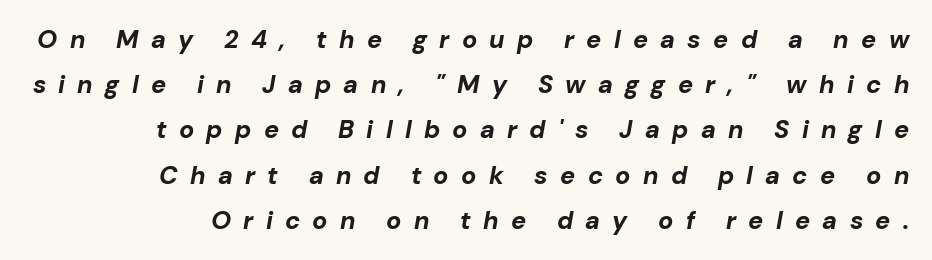
Q: Is the text bold? A: Yes.
Q: Is the text italic (slanted)? A: Yes, it leans right by about 10 degrees.
Q: Is the text underlined? A: No.
Q: How is the paragraph aligned? A: Right-aligned.
Q: Is the spacing between letters normal or unusually wide? A: Unusually wide.
